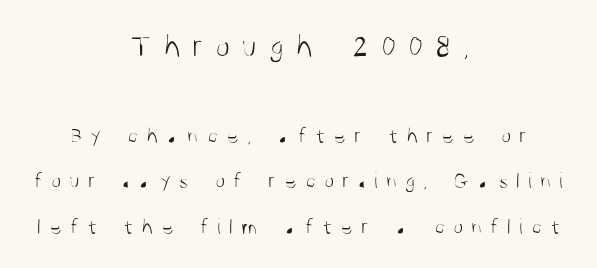
Q: Is the text bold? A: No.
Q: Is the text italic (slanted)? A: No, it is upright.
Q: Is the typeface a serif or a sans-serif typeface? A: Sans-serif.
Q: Is the text underlined? A: No.
Q: How is the paragraph aligned? A: Centered.
Q: Is the spacing between letters normal or unusually wide? A: Unusually wide.
Q: Is the spacing between lines tight, normal or loose? A: Loose.
Q: Which block of text is set in a larger size, the first (top) or the second (bottom)? A: The first (top) one.
Q: Width (condensed, normal, or wide)? A: Condensed.
Q: Stroke contrast? A: Medium.
Q: x-height? A: Large.
Q: Monospaced? A: No.
